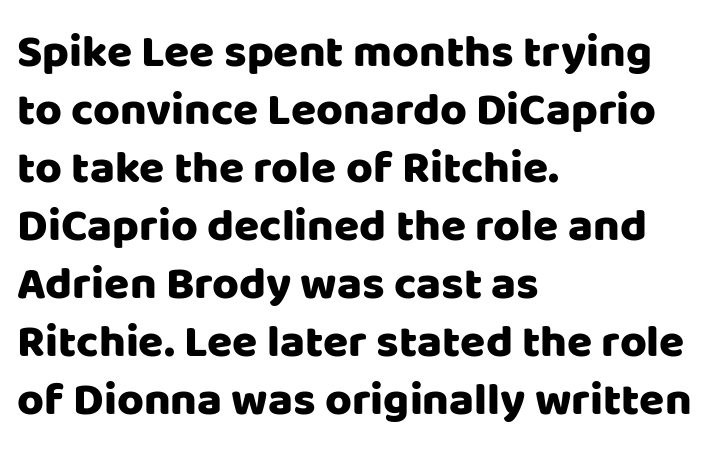
{"serif": "no", "italic": "no", "width": "normal", "stroke_contrast": "low", "x_height": "large", "monospaced": "no", "underline": "no", "align": "left", "line_spacing": "normal", "line_spacing_ratio": 1.26, "letter_spacing": "normal", "letter_spacing_em": 0.0, "glyph_px": 46}
